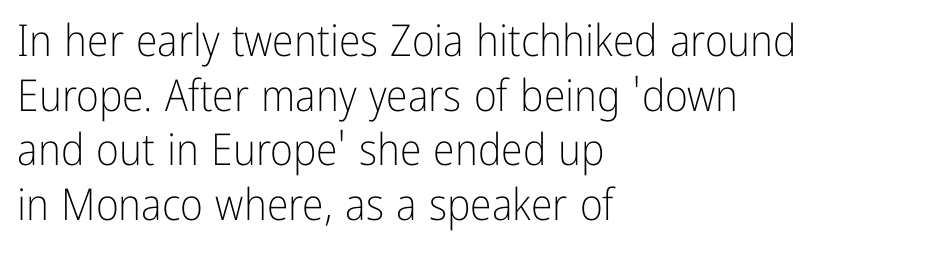
Upright lettering throughout. Proportional: the letters do not fall into vertical columns. The foot of each line stays bare and open. Summary of weight: not heavy and not bold.
